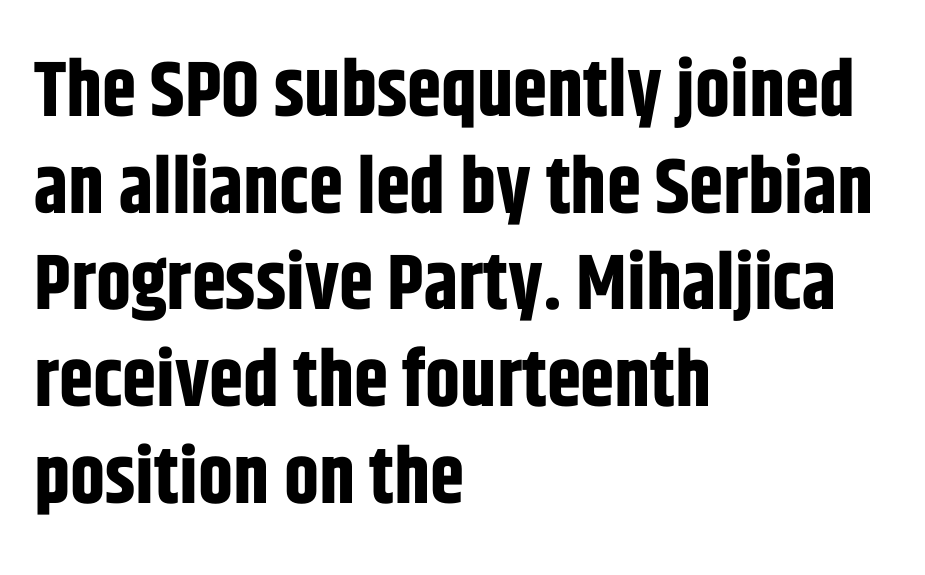
{"serif": "no", "italic": "no", "bold": "yes", "weight": "bold", "width": "condensed", "stroke_contrast": "low", "x_height": "large", "monospaced": "no", "underline": "no", "align": "left", "line_spacing_ratio": 1.24, "letter_spacing": "normal", "letter_spacing_em": 0.0, "glyph_px": 78}
